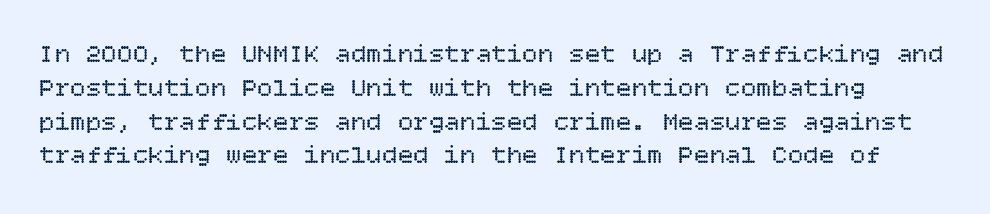
{"italic": "no", "bold": "no", "underline": "no", "line_spacing": "normal", "line_spacing_ratio": 1.3, "letter_spacing": "normal", "letter_spacing_em": 0.0, "glyph_px": 26}
